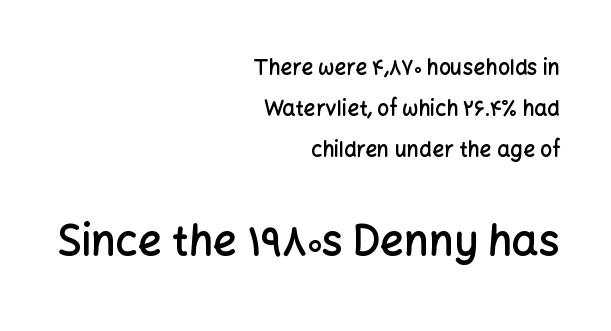
The image shows 42 px semibold sans-serif type, upright; set right-aligned, loose line spacing (1.96x), normal letter spacing, not underlined; the second (bottom) block is 2.0x larger; low stroke contrast and a medium x-height.
